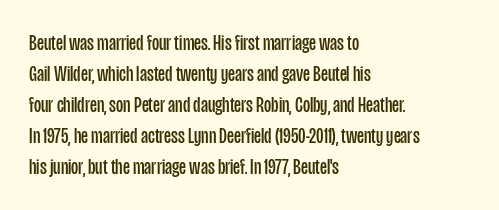
The image shows 22 px text type, upright; set left-aligned, normal line spacing (1.41x), normal letter spacing, not underlined.
